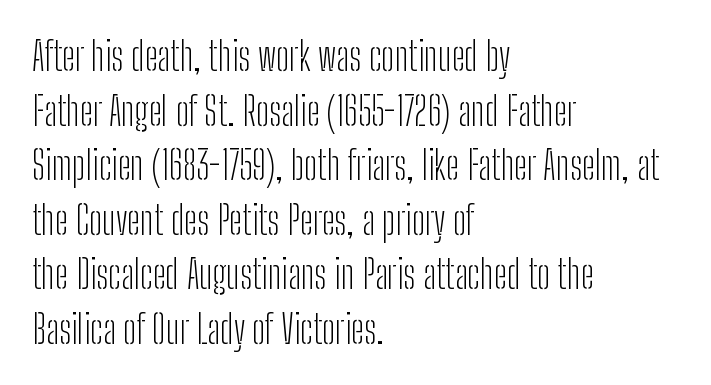
The rows are spaced the way most documents space them. A typesetter would call this zero additional tracking. Beneath every word, the page is bare. Layout note: lines flush left. No feet cap the strokes, marking this as sans-serif type.
